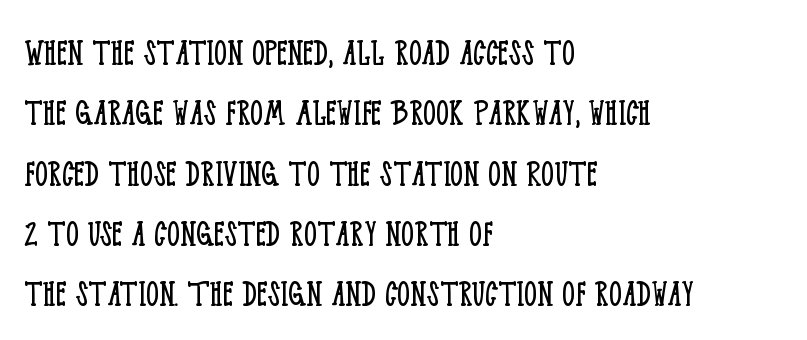
Caption: standard tracking, unaltered. The area under the type is left untouched. Quick note: not italic, upright. Is the type heavy? It reads as light-to-regular instead.
